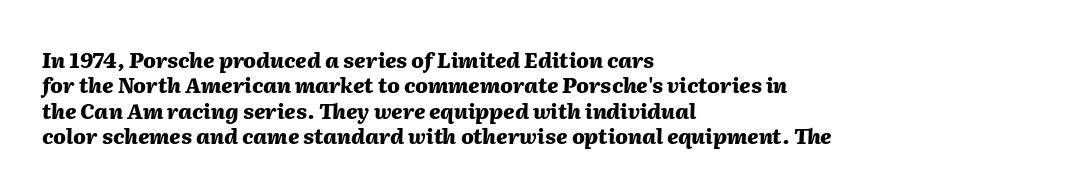
A bare baseline throughout the passage. The text block is weighted toward the left margin, trailing off unevenly rightward. Look at the tracking — it's just the regular setting, nothing added. These lines were composed using italics. Heavy-handed strokes throughout: this text is bold.
